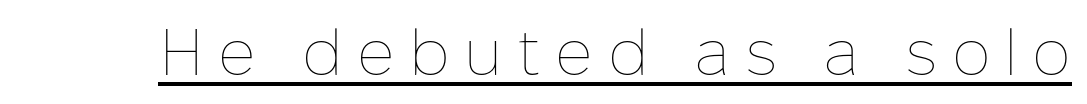
Q: Is the text bold? A: No.
Q: Is the text italic (slanted)? A: No, it is upright.
Q: Is the text underlined? A: Yes.
Q: Is the spacing between letters normal or unusually wide? A: Unusually wide.
Q: Width (condensed, normal, or wide)? A: Normal.
Q: Stroke contrast? A: Low.
Q: x-height? A: Medium.
Q: Monospaced? A: No.
